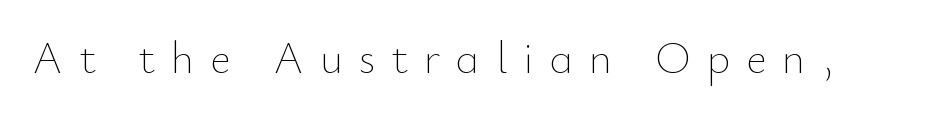
The image shows 45 px thin type, upright; set unusually wide letter spacing (+0.35 em), not underlined; low stroke contrast and a small x-height.
